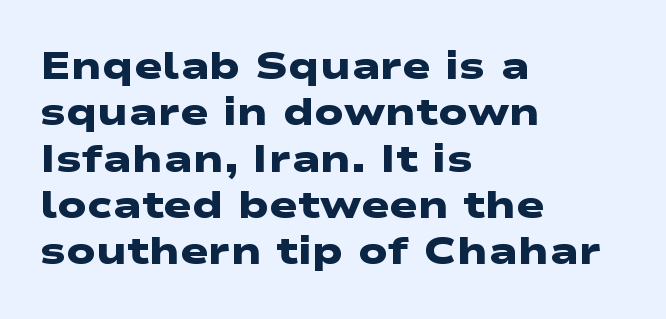
The image shows 38 px heavy, wide sans-serif type; set left-aligned, line spacing 1.22x, normal letter spacing, not underlined; low stroke contrast and a medium x-height.
